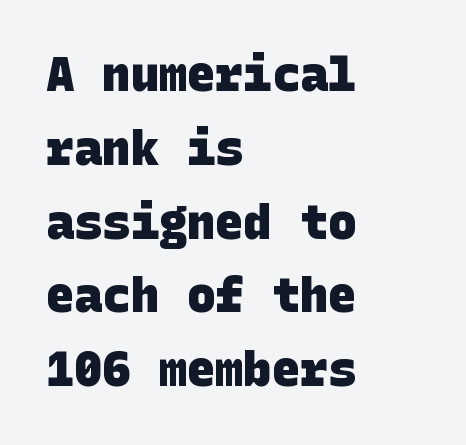
Q: Is the text bold? A: Yes.
Q: Is the typeface a serif or a sans-serif typeface? A: Sans-serif.
Q: Is the text underlined? A: No.
Q: How is the paragraph aligned? A: Left-aligned.
Q: Is the spacing between letters normal or unusually wide? A: Normal.
Q: Is the spacing between lines tight, normal or loose? A: Normal.
Q: Width (condensed, normal, or wide)? A: Normal.
Q: Stroke contrast? A: Low.
Q: x-height? A: Large.
